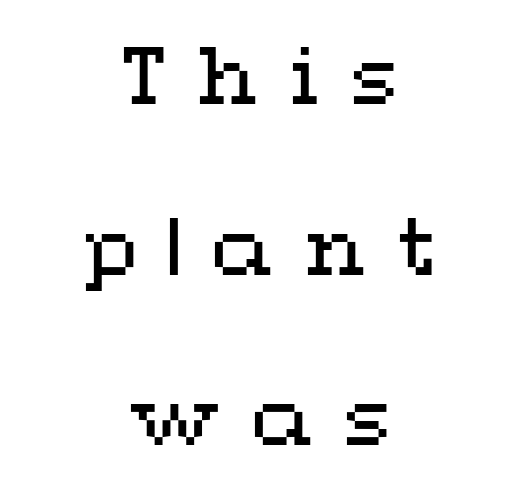
{"italic": "no", "bold": "no", "weight": "regular", "width": "wide", "stroke_contrast": "medium", "x_height": "medium", "monospaced": "no", "underline": "no", "align": "center", "line_spacing": "loose", "line_spacing_ratio": 2.16, "letter_spacing": "wide", "letter_spacing_em": 0.37, "glyph_px": 79}
